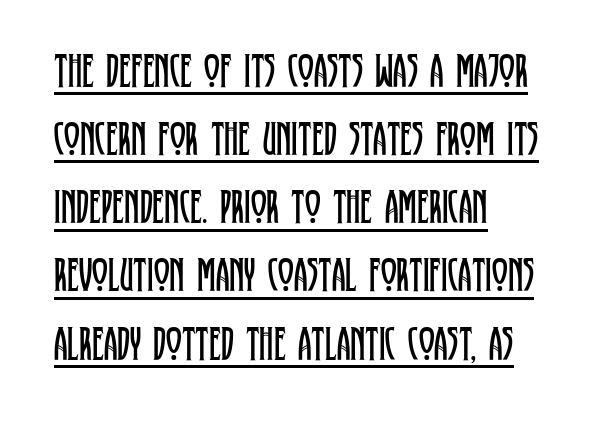
Q: Is the text bold? A: No.
Q: Is the text italic (slanted)? A: No, it is upright.
Q: Is the typeface a serif or a sans-serif typeface? A: Serif.
Q: Is the text underlined? A: Yes.
Q: How is the paragraph aligned? A: Left-aligned.
Q: Is the spacing between letters normal or unusually wide? A: Normal.
Q: Is the spacing between lines tight, normal or loose? A: Normal.
Q: Width (condensed, normal, or wide)? A: Condensed.
Q: Stroke contrast? A: Low.
Q: x-height? A: Large.
Q: Monospaced? A: No.
